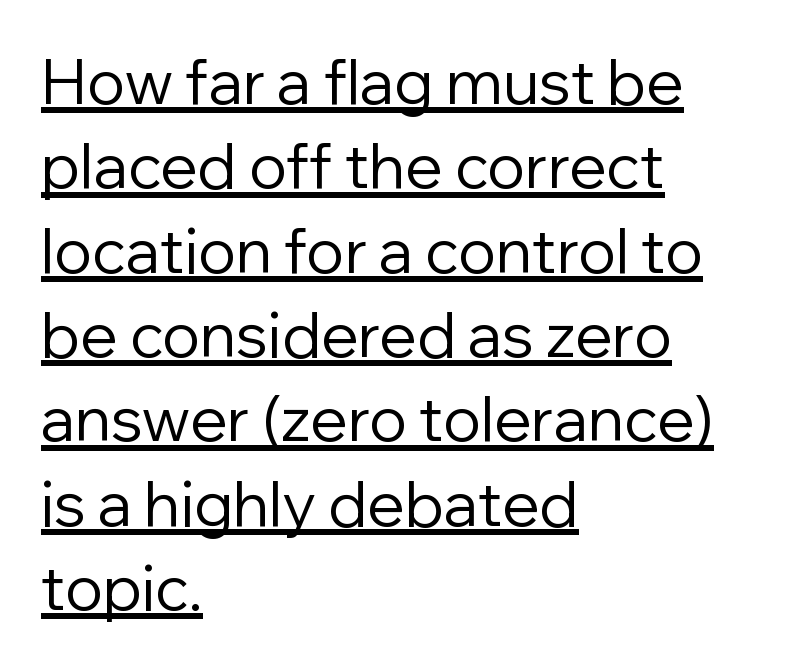
{"serif": "no", "italic": "no", "bold": "no", "weight": "regular", "width": "normal", "stroke_contrast": "low", "x_height": "medium", "monospaced": "no", "underline": "yes", "align": "left", "line_spacing": "normal", "line_spacing_ratio": 1.36, "letter_spacing": "normal", "letter_spacing_em": 0.0, "glyph_px": 62}
